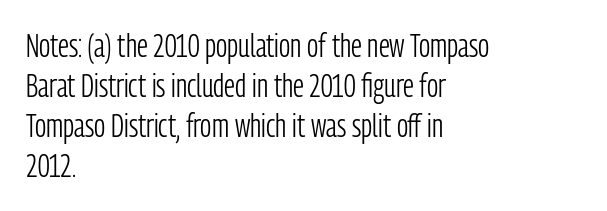
Bare-footed words on every line. How are the letters spaced? Ordinarily, with no added tracking. On a weight scale, this lands at 450 or below. The letters stand straight up with perfectly vertical stems. The paragraph shown leans on its left margin.
